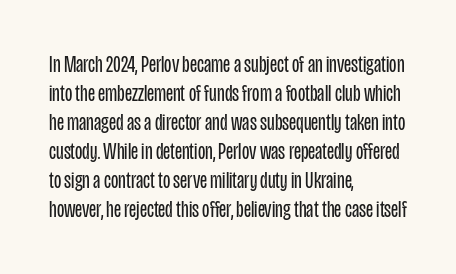
Q: Is the text bold? A: No.
Q: Is the text italic (slanted)? A: No, it is upright.
Q: Is the text underlined? A: No.
Q: How is the paragraph aligned? A: Left-aligned.
Q: Is the spacing between letters normal or unusually wide? A: Normal.
